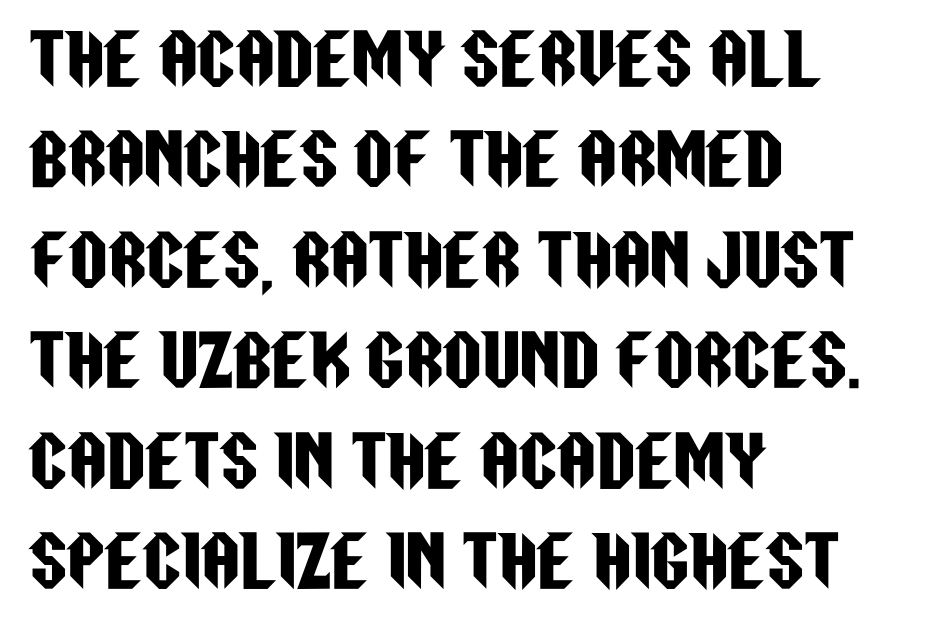
Q: Is the text italic (slanted)? A: No, it is upright.
Q: Is the typeface a serif or a sans-serif typeface? A: Sans-serif.
Q: Is the text underlined? A: No.
Q: How is the paragraph aligned? A: Left-aligned.
Q: Is the spacing between letters normal or unusually wide? A: Normal.
Q: Is the spacing between lines tight, normal or loose? A: Normal.
Q: Width (condensed, normal, or wide)? A: Condensed.
Q: Stroke contrast? A: Low.
Q: x-height? A: Large.
Q: Monospaced? A: No.
